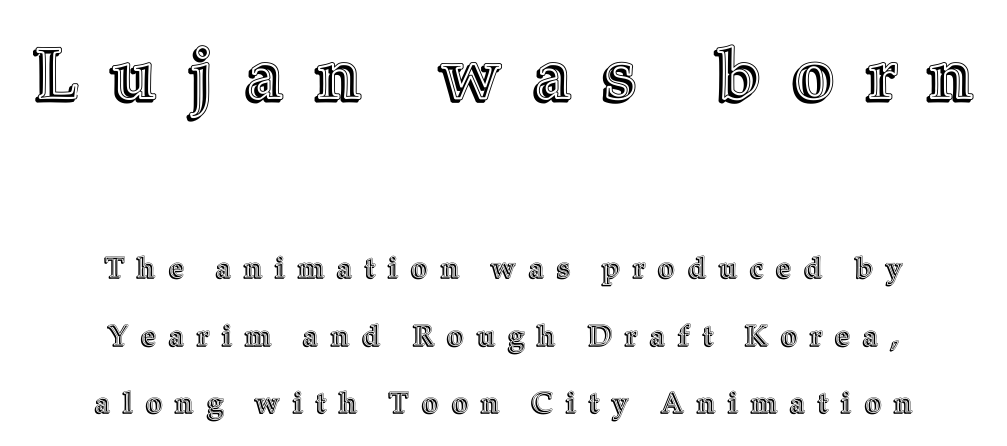
The image shows 72 px text type, upright; set centered, loose line spacing (2.33x), unusually wide letter spacing (+0.45 em), not underlined; the first (top) block is 2.48x larger; a medium x-height.
